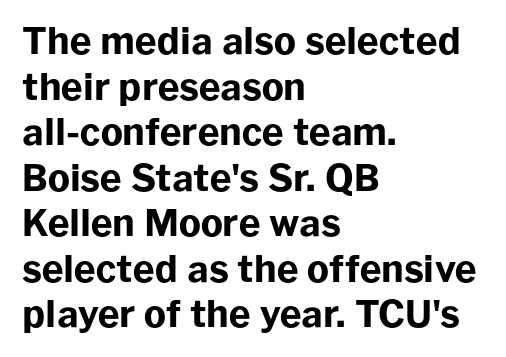
Quick note: underline off. Students, this is bold: see how much ink each stroke carries. These lines are rendered in a variable-pitch font. The letters stand straight up with perfectly vertical stems. This rendering employs a face without finishing strokes, i.e., a sans-serif.
